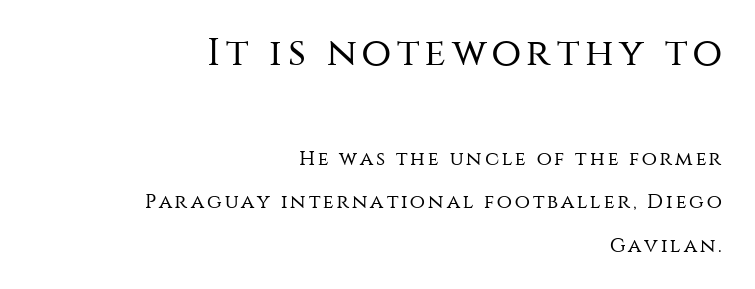
The image shows 39 px regular-weight sans-serif type, upright; set right-aligned, loose line spacing (2.17x), not underlined; the first (top) block is 1.95x larger; medium stroke contrast and a large x-height.
